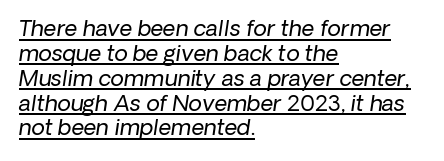
Q: Is the text bold? A: No.
Q: Is the text underlined? A: Yes.
Q: How is the paragraph aligned? A: Left-aligned.
Q: Is the spacing between letters normal or unusually wide? A: Normal.
Q: Is the spacing between lines tight, normal or loose? A: Tight.
